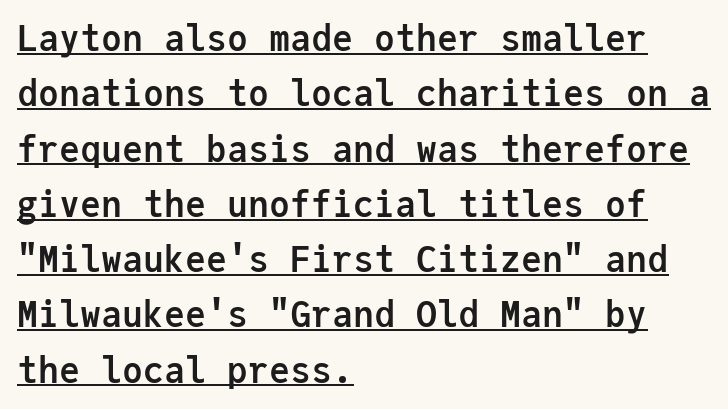
{"serif": "no", "italic": "no", "bold": "yes", "weight": "semibold", "width": "normal", "stroke_contrast": "low", "x_height": "medium", "monospaced": "yes", "underline": "yes", "align": "left", "line_spacing": "normal", "line_spacing_ratio": 1.58, "letter_spacing": "normal", "letter_spacing_em": 0.0, "glyph_px": 35}
